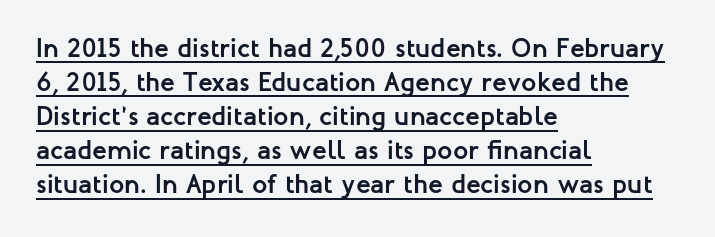
The face used here has the dense, thick strokes of a bold. These lines sit exactly where default settings would place them. Unlike italic type, these characters show no tilt at all. The typesetter has applied underlining to the passage shown. Nobody touched the tracking dial on this one.
